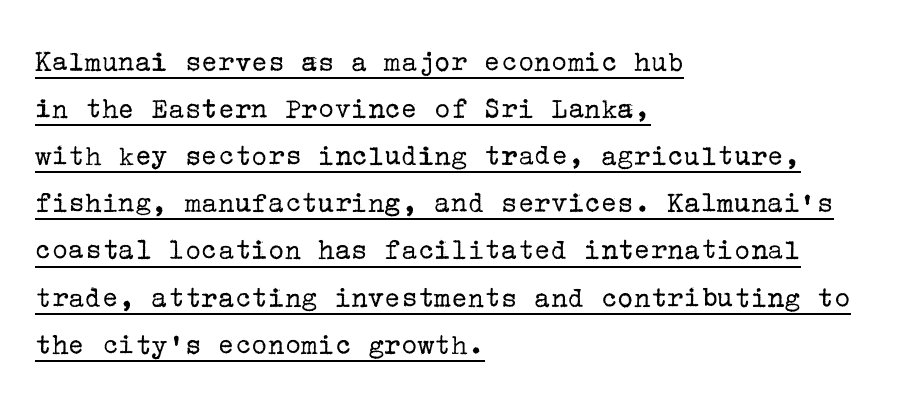
{"serif": "yes", "italic": "no", "bold": "no", "weight": "regular", "width": "normal", "stroke_contrast": "low", "x_height": "medium", "underline": "yes", "align": "left", "line_spacing": "normal", "line_spacing_ratio": 1.52, "letter_spacing": "normal", "letter_spacing_em": 0.0, "glyph_px": 31}
